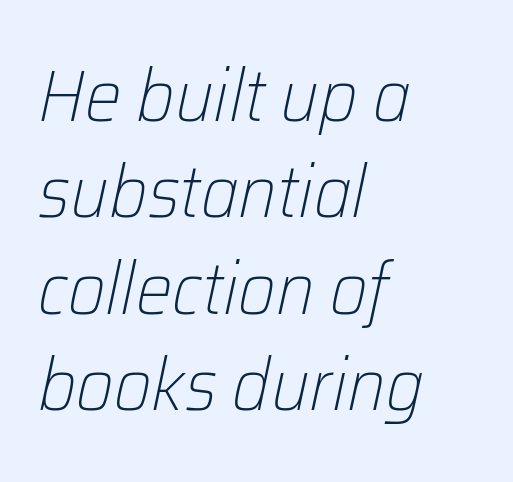
The image shows 73 px light type, italic (leaning right); set left-aligned, normal line spacing (1.32x), normal letter spacing, not underlined; low stroke contrast and a medium x-height.
